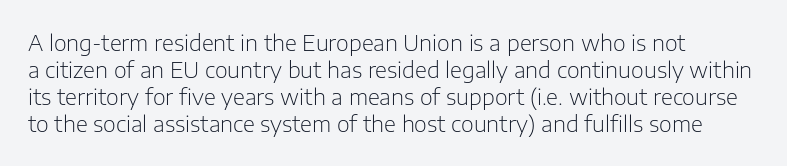
The image shows 22 px text type, upright; set left-aligned, line spacing 1.23x, normal letter spacing, not underlined.
